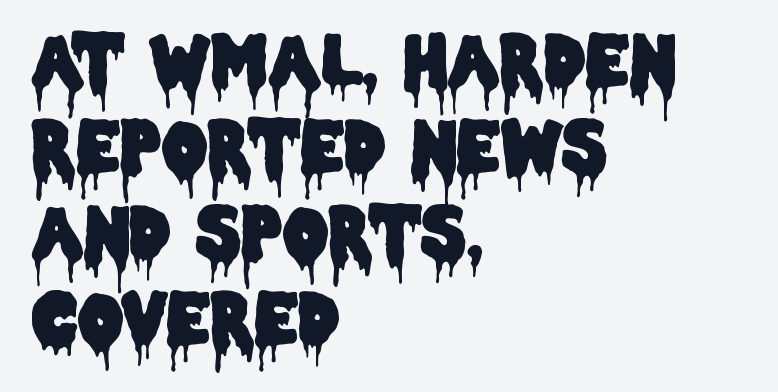
Do the characters align in a grid? No, the font is proportional. The font family rendered here belongs to the sans-serif group. The area under the type is left untouched. Horizontal alignment here is leftward, the default for most running prose.
